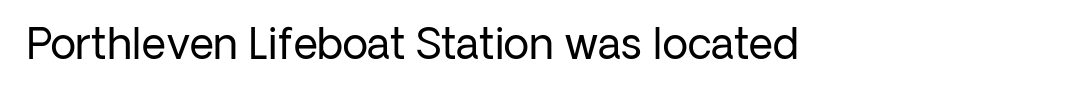
{"serif": "no", "italic": "no", "bold": "no", "weight": "regular", "width": "normal", "stroke_contrast": "low", "x_height": "medium", "monospaced": "no", "underline": "no", "align": "left", "letter_spacing": "normal", "letter_spacing_em": 0.0, "glyph_px": 42}
